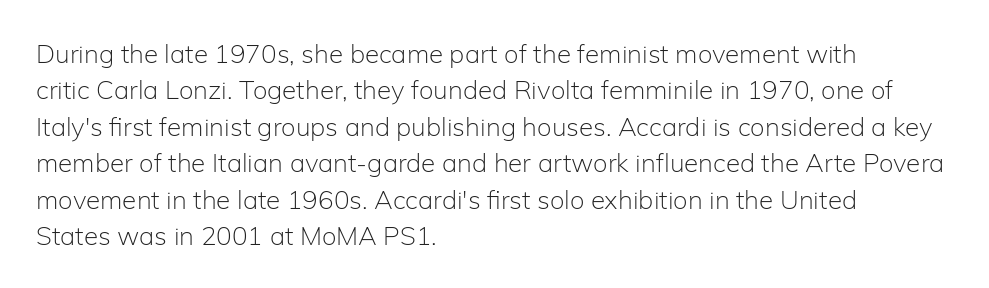
Q: Is the text bold? A: No.
Q: Is the text italic (slanted)? A: No, it is upright.
Q: Is the text underlined? A: No.
Q: How is the paragraph aligned? A: Left-aligned.
Q: Is the spacing between letters normal or unusually wide? A: Normal.
Q: Is the spacing between lines tight, normal or loose? A: Normal.
